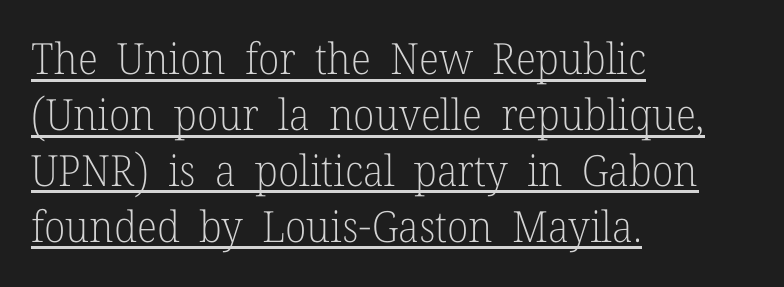
{"serif": "yes", "italic": "no", "bold": "no", "weight": "light", "width": "normal", "stroke_contrast": "low", "x_height": "medium", "monospaced": "no", "underline": "yes", "align": "left", "line_spacing": "normal", "line_spacing_ratio": 1.3, "letter_spacing": "normal", "letter_spacing_em": 0.0, "glyph_px": 43}
